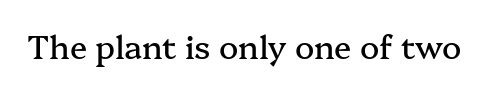
Q: Is the text italic (slanted)? A: No, it is upright.
Q: Is the typeface a serif or a sans-serif typeface? A: Serif.
Q: Is the text underlined? A: No.
Q: Is the spacing between letters normal or unusually wide? A: Normal.
Q: Width (condensed, normal, or wide)? A: Normal.
Q: Stroke contrast? A: Medium.
Q: x-height? A: Medium.
Q: Monospaced? A: No.
